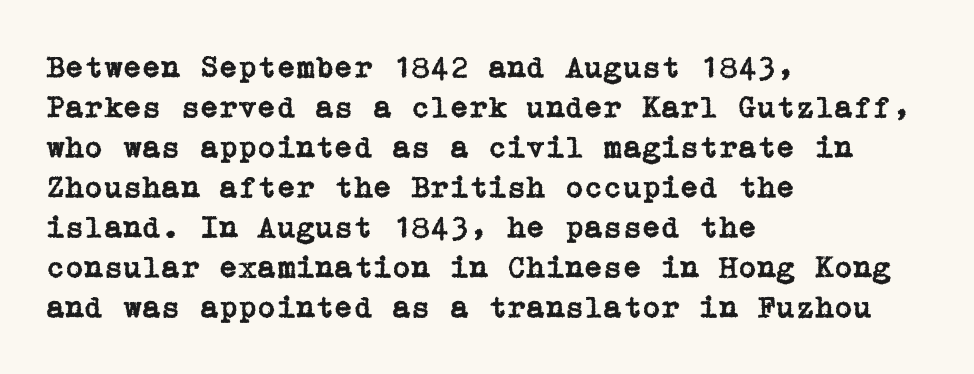
{"serif": "yes", "italic": "no", "width": "normal", "stroke_contrast": "low", "x_height": "medium", "underline": "no", "align": "left", "line_spacing": "normal", "line_spacing_ratio": 1.29, "letter_spacing": "normal", "letter_spacing_em": 0.0, "glyph_px": 31}
